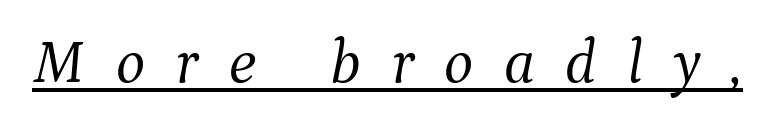
Q: Is the text bold? A: No.
Q: Is the text italic (slanted)? A: Yes, it leans right by about 9 degrees.
Q: Is the typeface a serif or a sans-serif typeface? A: Serif.
Q: Is the text underlined? A: Yes.
Q: Is the spacing between letters normal or unusually wide? A: Unusually wide.
Q: Width (condensed, normal, or wide)? A: Normal.
Q: Stroke contrast? A: Medium.
Q: x-height? A: Medium.
Q: Monospaced? A: No.
